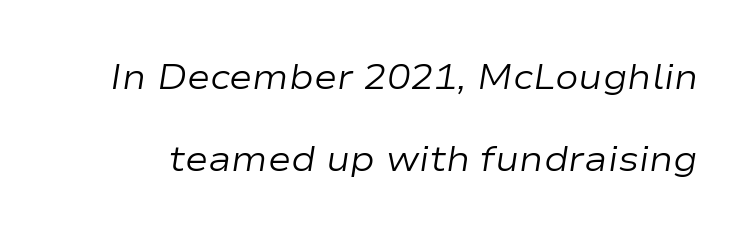
The image shows 35 px regular-weight, wide type, italic (leaning right); set loose line spacing (2.35x), normal letter spacing, not underlined; low stroke contrast and a medium x-height.
